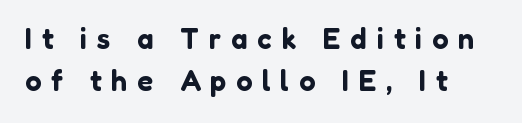
{"serif": "no", "italic": "no", "width": "normal", "stroke_contrast": "low", "x_height": "medium", "monospaced": "no", "underline": "no", "align": "left", "line_spacing": "normal", "line_spacing_ratio": 1.45, "letter_spacing": "wide", "letter_spacing_em": 0.34, "glyph_px": 29}
